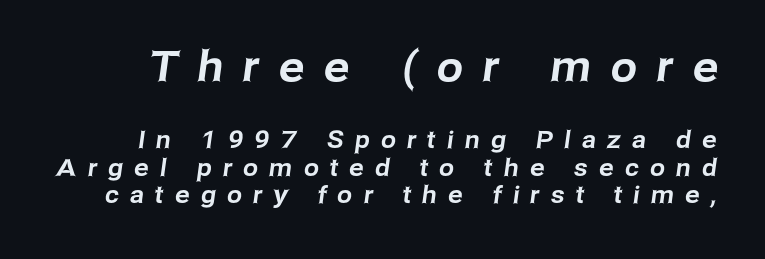
Q: Is the typeface a serif or a sans-serif typeface? A: Sans-serif.
Q: Is the text underlined? A: No.
Q: Is the spacing between letters normal or unusually wide? A: Unusually wide.
Q: Is the spacing between lines tight, normal or loose? A: Tight.
Q: Which block of text is set in a larger size, the first (top) or the second (bottom)? A: The first (top) one.
Q: Width (condensed, normal, or wide)? A: Normal.
Q: Stroke contrast? A: Low.
Q: x-height? A: Medium.
Q: Monospaced? A: No.
